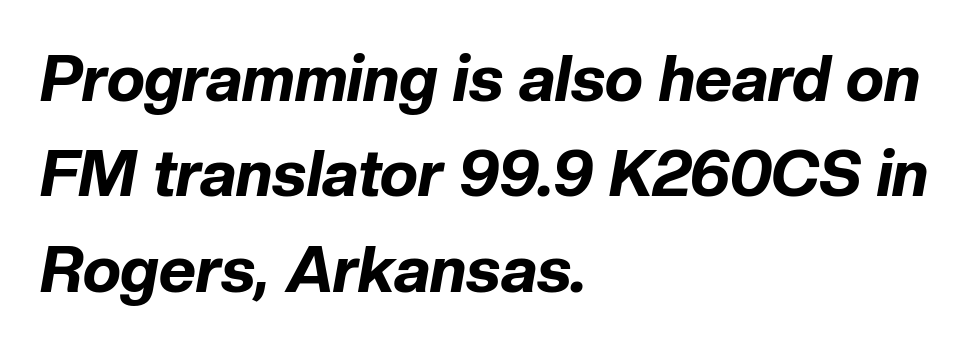
Q: Is the text bold? A: Yes.
Q: Is the text italic (slanted)? A: Yes, it leans right by about 10 degrees.
Q: Is the text underlined? A: No.
Q: How is the paragraph aligned? A: Left-aligned.
Q: Is the spacing between letters normal or unusually wide? A: Normal.
Q: Is the spacing between lines tight, normal or loose? A: Normal.
Q: Width (condensed, normal, or wide)? A: Normal.
Q: Stroke contrast? A: Low.
Q: x-height? A: Medium.
Q: Monospaced? A: No.
